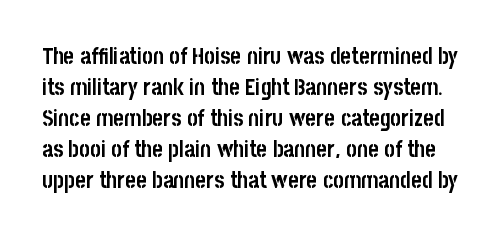
The image shows 23 px bold type, upright; set normal line spacing (1.35x), normal letter spacing, not underlined.
